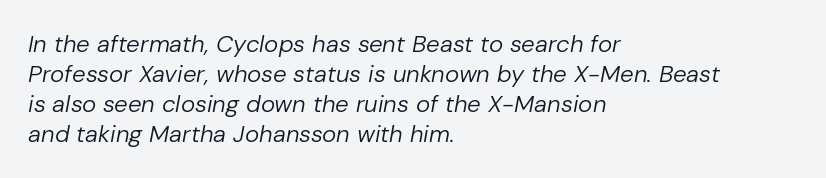
{"italic": "yes", "lean": "right", "slant_degrees": 10, "bold": "no", "underline": "no", "align": "left", "line_spacing": "normal", "line_spacing_ratio": 1.25, "letter_spacing": "normal", "letter_spacing_em": 0.0, "glyph_px": 24}
